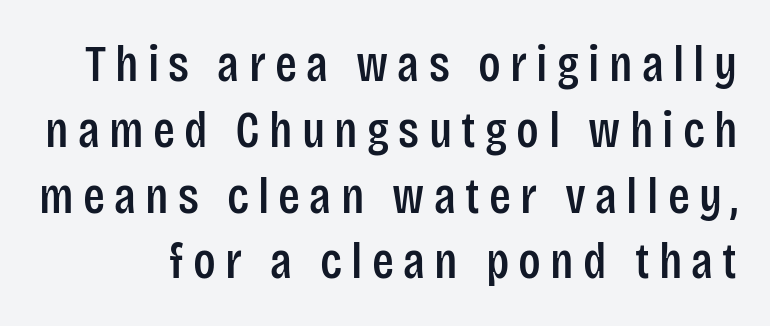
Type style note: lacks serifs. The passage shown is typed in a proportional face where columns would drift. This block has exactly the height ordinary leading produces. Descenders hang freely into open space.
